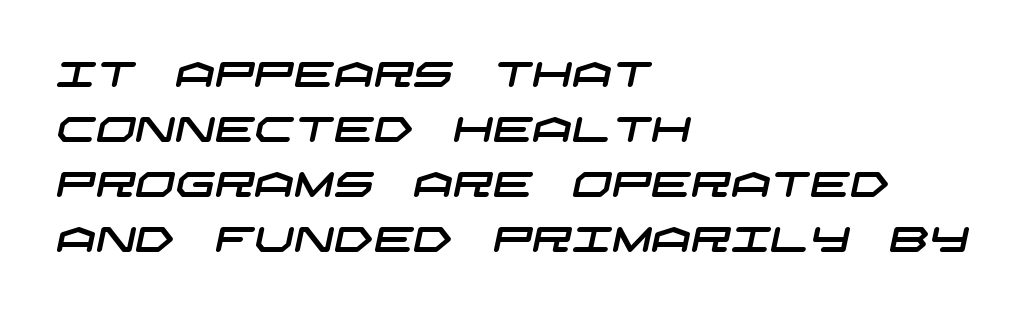
The image shows 35 px wide sans-serif type; set left-aligned, normal line spacing (1.57x), normal letter spacing, not underlined; low stroke contrast and a large x-height.
